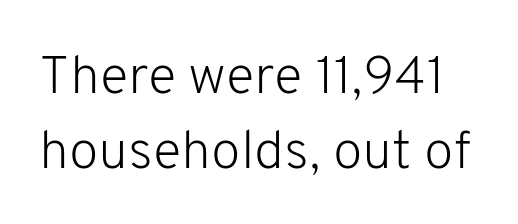
{"serif": "no", "italic": "no", "bold": "no", "weight": "light", "width": "normal", "stroke_contrast": "low", "x_height": "medium", "monospaced": "no", "underline": "no", "line_spacing": "normal", "line_spacing_ratio": 1.39, "letter_spacing": "normal", "letter_spacing_em": 0.0, "glyph_px": 54}
